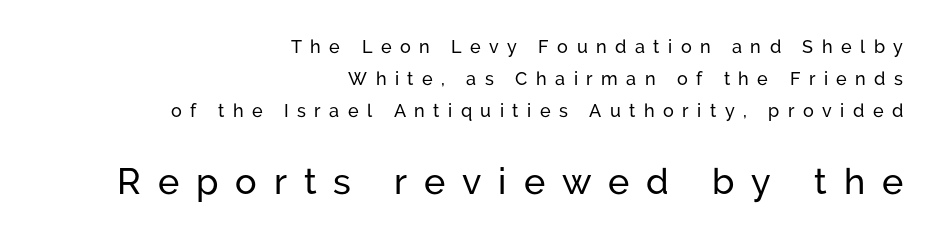
The image shows 36 px sans-serif type, upright; set right-aligned, line spacing 1.77x, unusually wide letter spacing (+0.47 em), not underlined; the second (bottom) block is 2.0x larger; low stroke contrast and a medium x-height.
